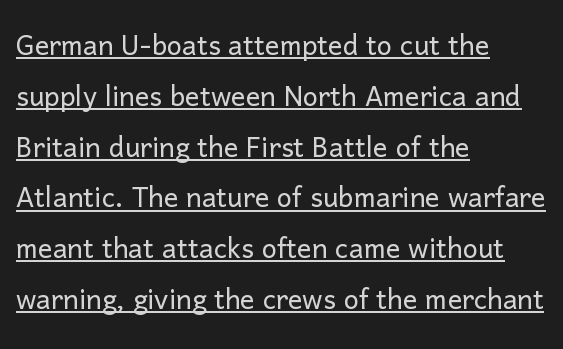
Each letter's strokes conclude bluntly, with no projecting serifs. Beneath each row of characters lies a ruled line. Evenly set lines give the paragraph a standard silhouette. Weight: regular or lighter.
